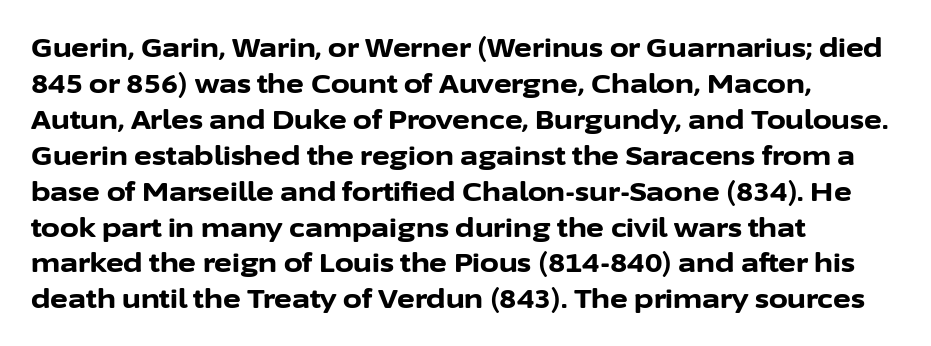
Is there much room between lines? A standard amount, neither cramped nor airy. This rendering features lettering with no underline. The typography opts for an upright posture over an oblique one. Standard letterfit; no display-style spreading of the glyphs. Line starts are locked; line ends wander. Heavy-handed strokes throughout: this text is bold.
